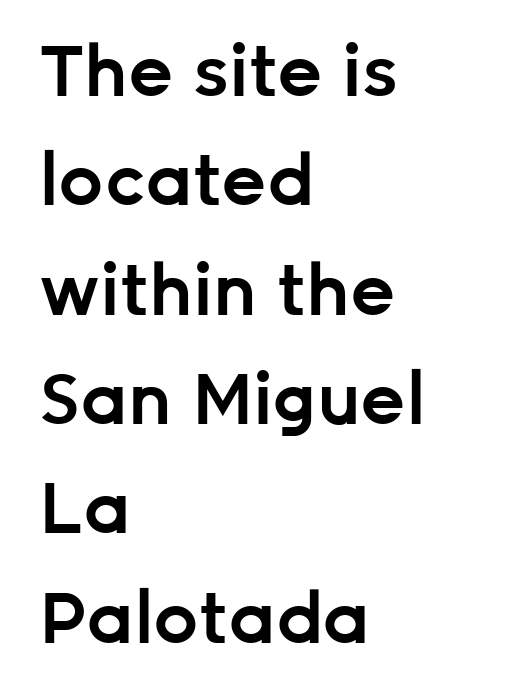
Q: Is the text bold? A: Semi-bold.
Q: Is the text italic (slanted)? A: No, it is upright.
Q: Is the typeface a serif or a sans-serif typeface? A: Sans-serif.
Q: Is the text underlined? A: No.
Q: How is the paragraph aligned? A: Left-aligned.
Q: Is the spacing between letters normal or unusually wide? A: Normal.
Q: Is the spacing between lines tight, normal or loose? A: Normal.
Q: Width (condensed, normal, or wide)? A: Normal.
Q: Stroke contrast? A: Low.
Q: x-height? A: Medium.
Q: Monospaced? A: No.
